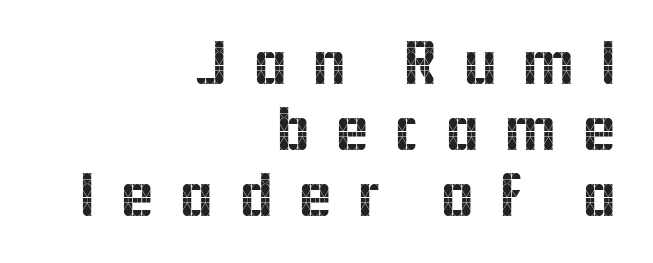
Nothing sits at the stroke ends, so this counts as sans-serif. Beneath every word, the page is bare. The letters are spread apart with noticeably loose tracking. This sample has the flowing, uneven cadence of proportional lettering. Visually the block forms a straight wall on the right and a jagged coastline on the left.
